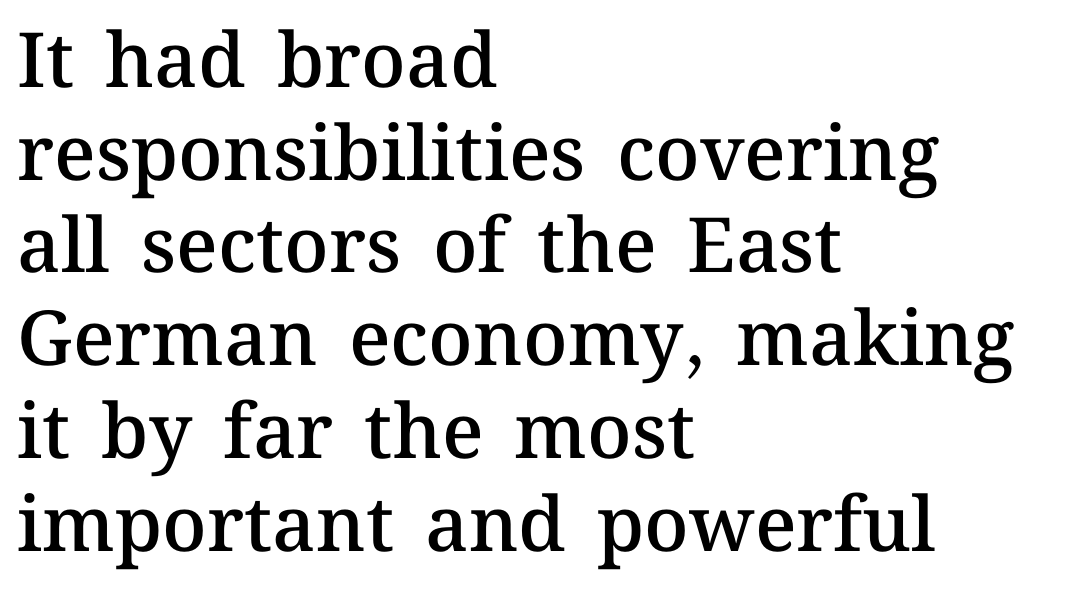
The image shows 76 px semibold type, upright; set left-aligned, line spacing 1.22x, normal letter spacing, not underlined; medium stroke contrast and a medium x-height.
